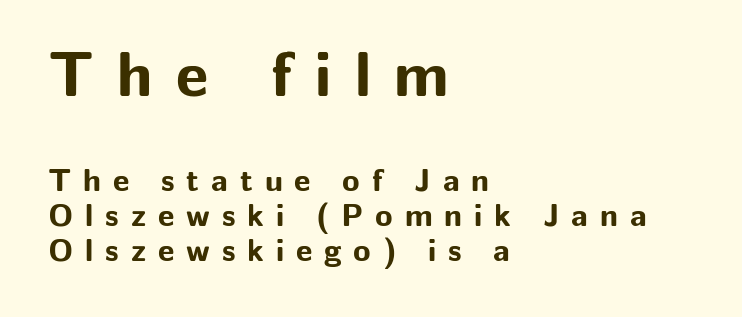
Any mark beneath the type? The region is blank. Unlike a traditional serif, this face leaves its strokes unadorned. The paragraph shown leans on its left margin. Ascenders rise straight up at ninety degrees. This sample has the flowing, uneven cadence of proportional lettering.
